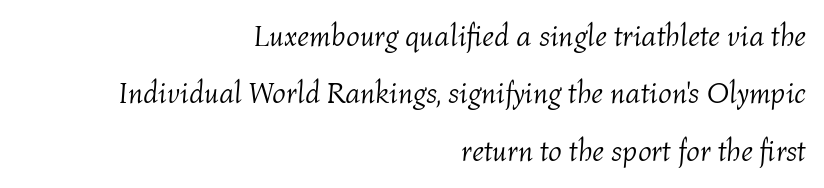
{"italic": "yes", "lean": "right", "slant_degrees": 4, "bold": "no", "weight": "light", "width": "normal", "stroke_contrast": "medium", "x_height": "medium", "monospaced": "no", "underline": "no", "align": "right", "line_spacing": "loose", "line_spacing_ratio": 1.91, "letter_spacing": "normal", "letter_spacing_em": 0.0, "glyph_px": 30}
